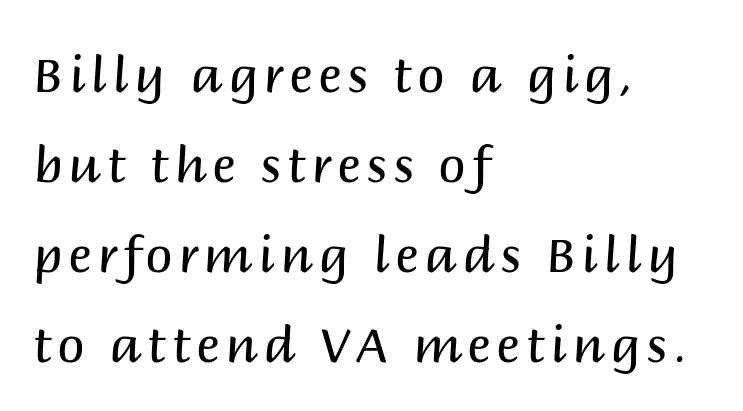
The image shows 49 px regular-weight sans-serif type; set left-aligned, line spacing 1.84x, not underlined; medium stroke contrast and a large x-height.
